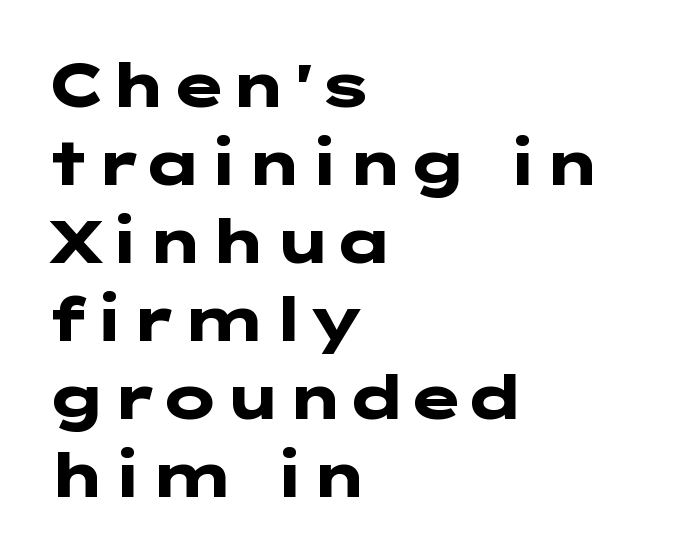
If you measured baseline to baseline, you'd find a middling distance. A bare baseline throughout the passage. Note: no serifs on the glyphs. This sample uses an upright cut, with every glyph sitting square on the baseline. Its strokes are broad and dark, the hallmark of bold type.
